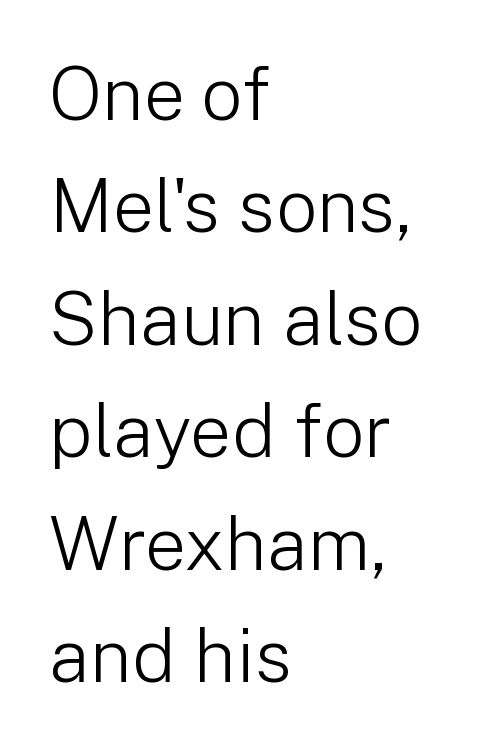
Q: Is the text bold? A: No.
Q: Is the text italic (slanted)? A: No, it is upright.
Q: Is the typeface a serif or a sans-serif typeface? A: Sans-serif.
Q: Is the text underlined? A: No.
Q: How is the paragraph aligned? A: Left-aligned.
Q: Is the spacing between letters normal or unusually wide? A: Normal.
Q: Is the spacing between lines tight, normal or loose? A: Normal.
Q: Width (condensed, normal, or wide)? A: Normal.
Q: Stroke contrast? A: Low.
Q: x-height? A: Medium.
Q: Monospaced? A: No.
